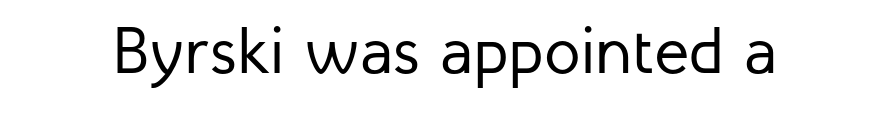
The image shows 66 px regular-weight sans-serif type, upright; set normal letter spacing, not underlined; low stroke contrast and a medium x-height.
